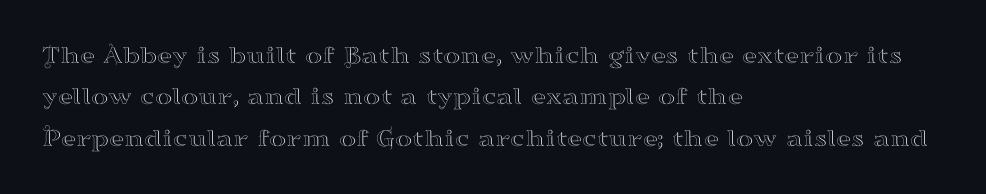
The image shows 26 px text type, upright; set left-aligned, normal line spacing (1.59x), normal letter spacing, not underlined.
